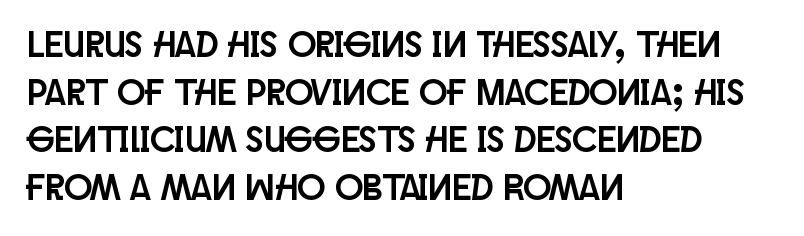
{"serif": "no", "italic": "no", "width": "condensed", "stroke_contrast": "low", "x_height": "large", "monospaced": "no", "underline": "no", "align": "left", "line_spacing": "normal", "line_spacing_ratio": 1.29, "letter_spacing": "normal", "letter_spacing_em": 0.0, "glyph_px": 37}
